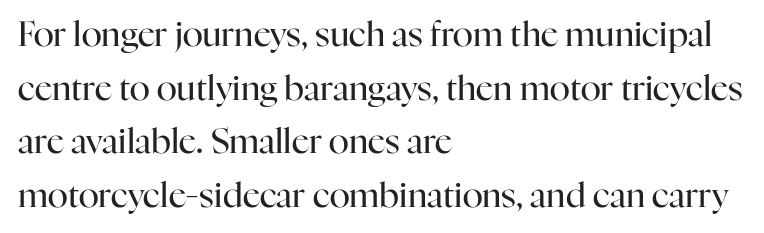
The image shows 34 px regular-weight serif type, upright; set left-aligned, normal line spacing (1.58x), normal letter spacing, not underlined; high stroke contrast and a medium x-height.
